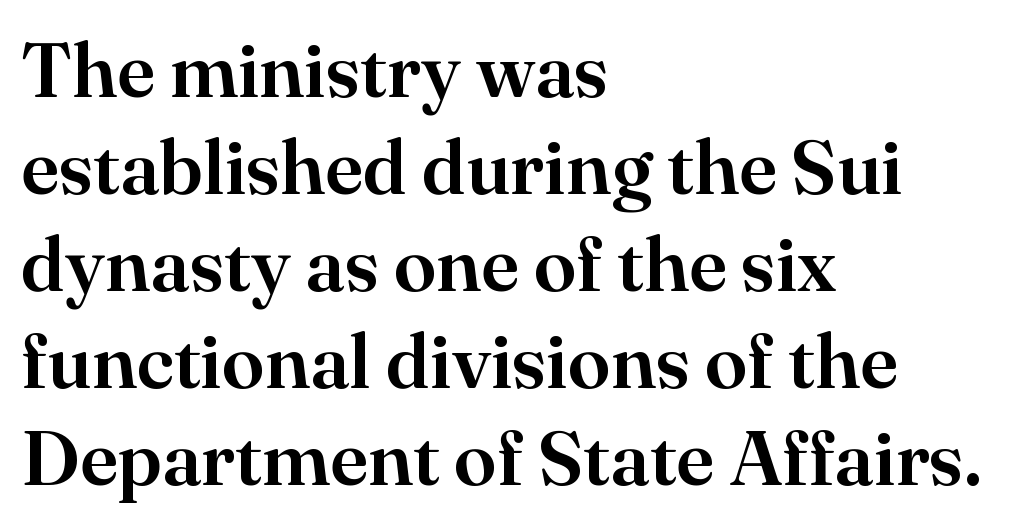
{"serif": "yes", "italic": "no", "width": "normal", "stroke_contrast": "high", "x_height": "small", "monospaced": "no", "underline": "no", "align": "left", "line_spacing": "normal", "line_spacing_ratio": 1.26, "letter_spacing": "normal", "letter_spacing_em": 0.0, "glyph_px": 77}
